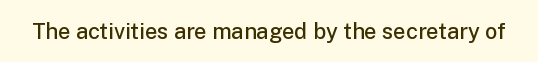
{"italic": "no", "bold": "semi", "underline": "no", "letter_spacing": "normal", "letter_spacing_em": 0.0, "glyph_px": 22}
